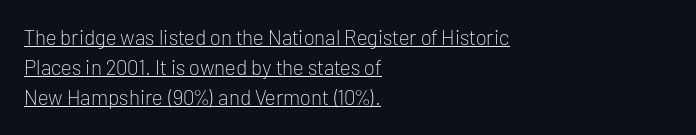
The image shows 21 px text type, upright; set left-aligned, normal line spacing (1.44x), normal letter spacing, underlined.
